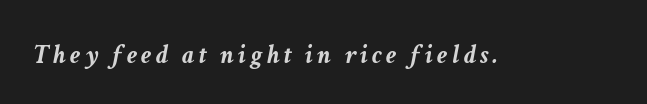
Q: Is the text bold? A: Yes.
Q: Is the text italic (slanted)? A: Yes, it leans right by about 11 degrees.
Q: Is the text underlined? A: No.
